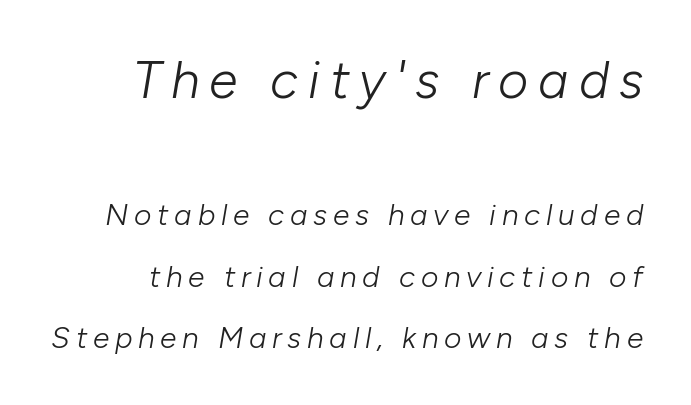
{"italic": "yes", "lean": "right", "slant_degrees": 10, "bold": "no", "weight": "light", "width": "normal", "stroke_contrast": "low", "x_height": "medium", "monospaced": "no", "underline": "no", "line_spacing": "loose", "line_spacing_ratio": 2.05, "larger_block": "first", "size_ratio": 1.73, "glyph_px": 52}
